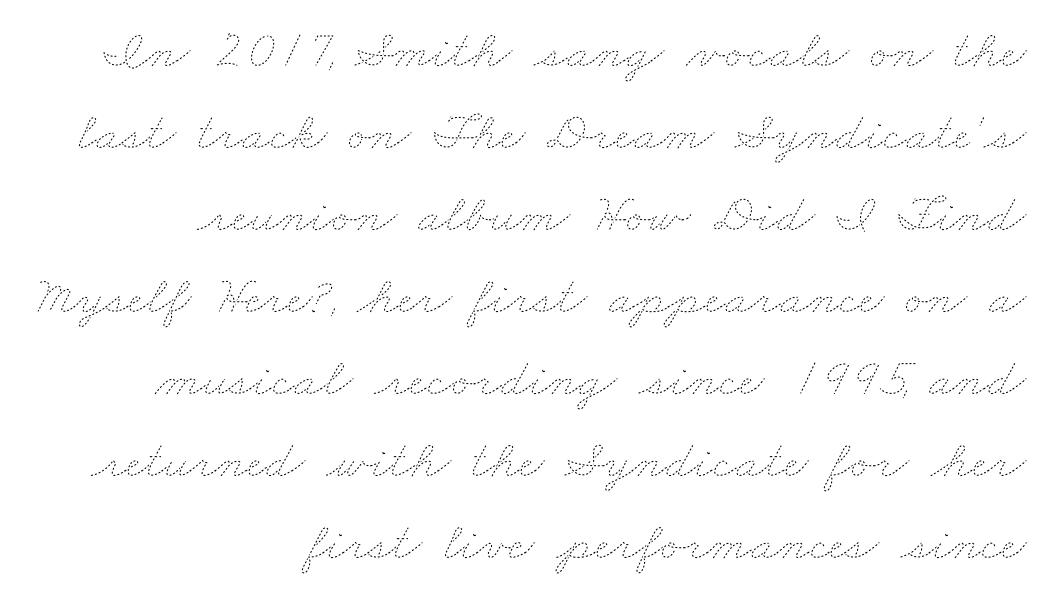
Compared with a typical body face, this is equally light or lighter still. Students, note that the glyphs here touch the page at normal intervals. The setting favours the right margin, as signatures and pull-quotes sometimes do. Spacing verdict: proportional, widths tailored to each character. The designer left line spacing at the default. Bare-footed words on every line.
